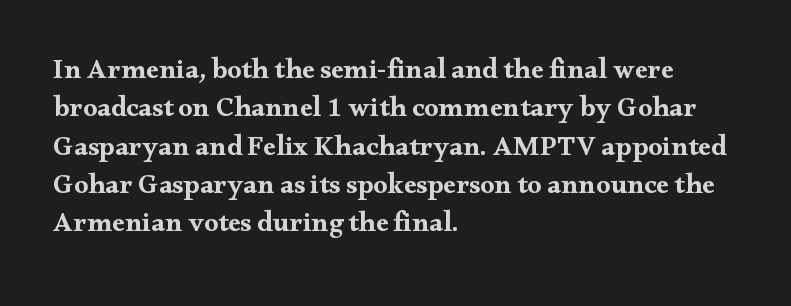
The image shows 28 px bold, wide serif type, upright; set left-aligned, normal line spacing (1.37x), normal letter spacing, not underlined; medium stroke contrast and a small x-height.
